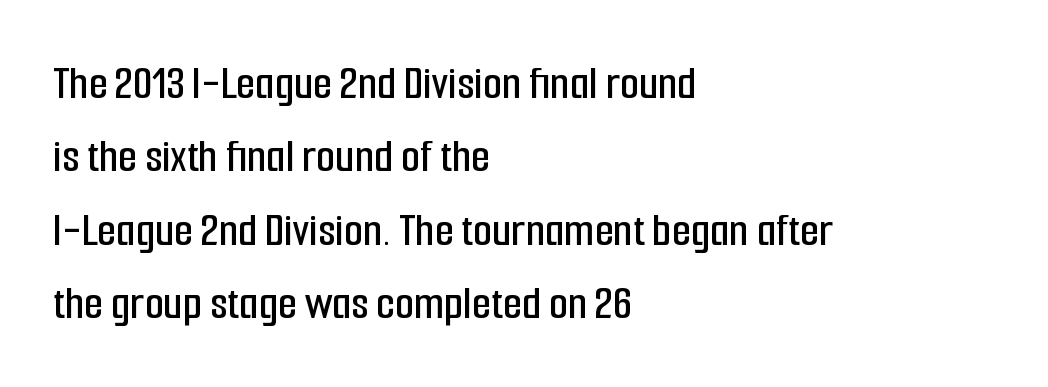
The image shows 49 px condensed sans-serif type, upright; set left-aligned, normal line spacing (1.5x), normal letter spacing, not underlined; low stroke contrast and a medium x-height.
